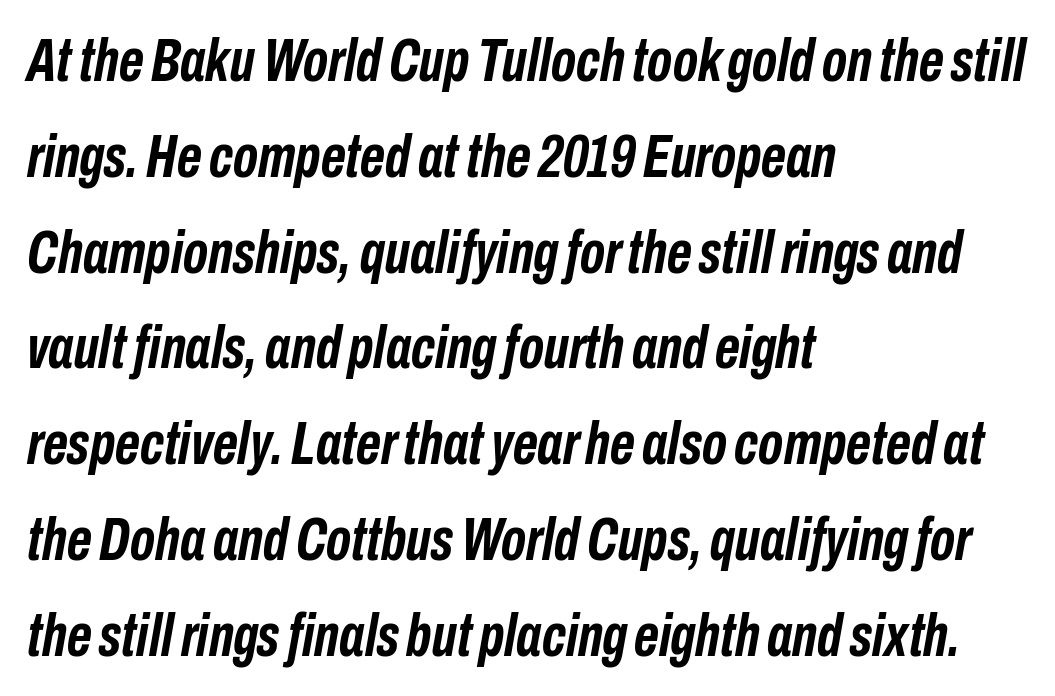
If you measured baseline to baseline, you'd find a middling distance. This is oblique type, the kind used for emphasis or titles. A dark, heavy texture on the line: the type is bold. This sample is left-justified, so line endings fall wherever the words run out.
